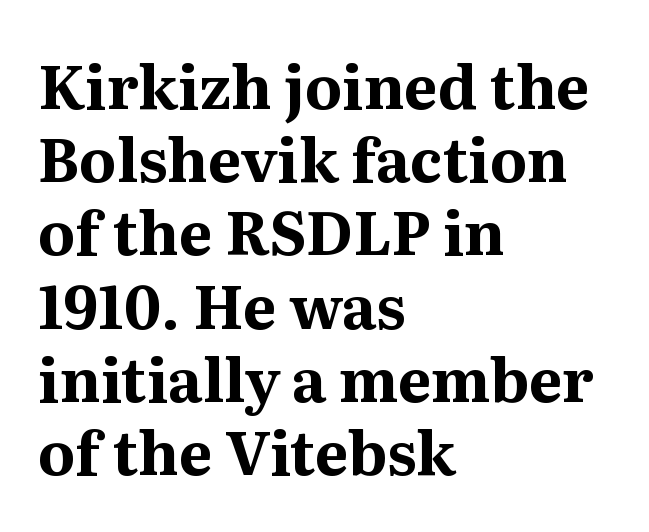
The image shows 60 px bold serif type, upright; set left-aligned, line spacing 1.22x, normal letter spacing, not underlined; medium stroke contrast and a medium x-height.
